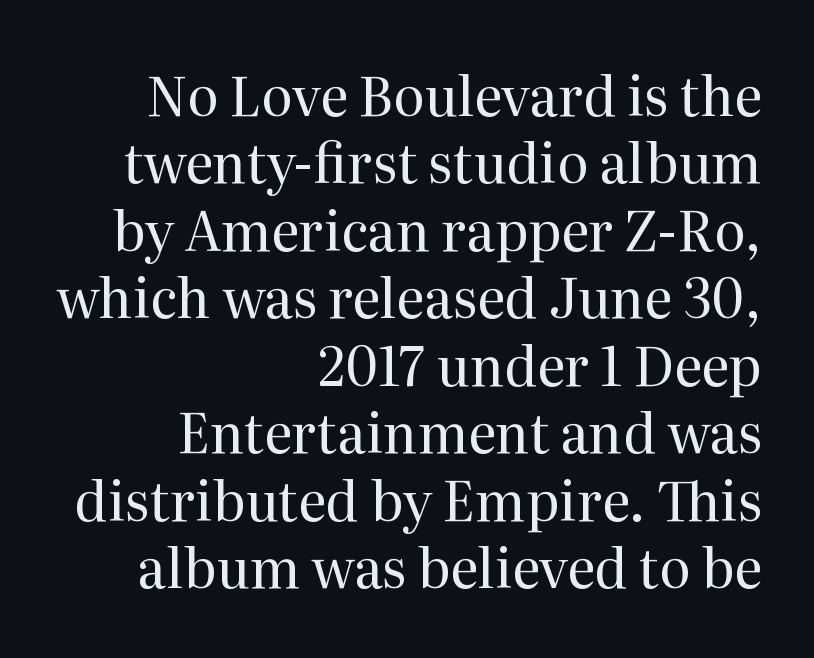
{"serif": "yes", "italic": "no", "bold": "no", "weight": "regular", "width": "normal", "stroke_contrast": "medium", "x_height": "medium", "monospaced": "no", "underline": "no", "align": "right", "line_spacing": "normal", "line_spacing_ratio": 1.25, "letter_spacing": "normal", "letter_spacing_em": 0.0, "glyph_px": 54}
